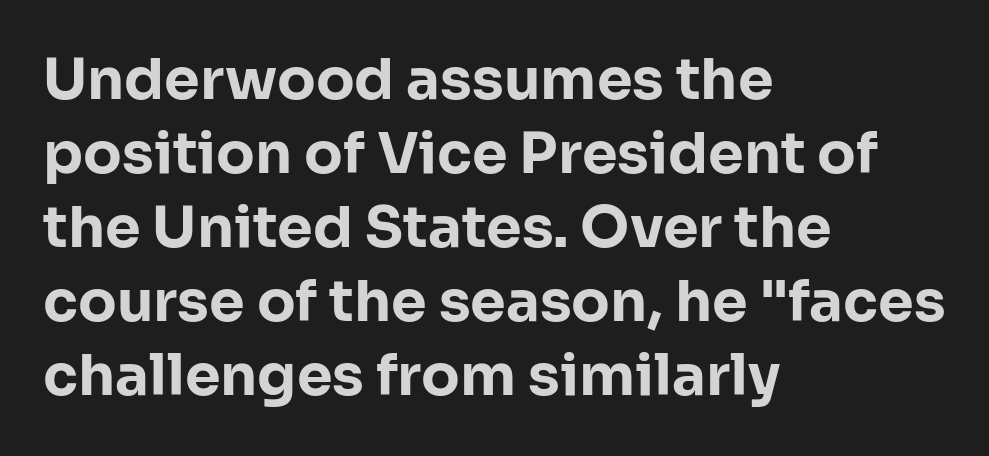
Designer's note — italics off, roman on. Here the designer chose a conventional face with non-uniform glyph widths. The zone under the glyphs is completely vacant. This rendering employs a face without finishing strokes, i.e., a sans-serif. Line beginnings align vertically; line endings do not. I'd describe the lettering as bold — thick and assertive.
